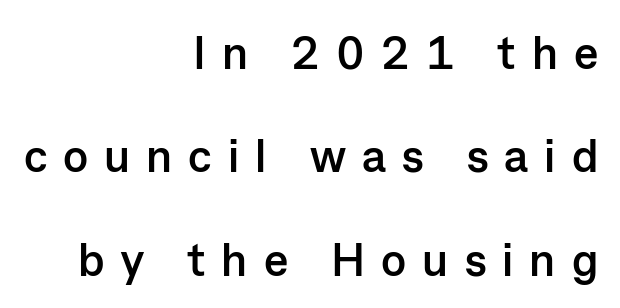
The image shows 46 px semibold sans-serif type, upright; set right-aligned, loose line spacing (2.25x), unusually wide letter spacing (+0.35 em), not underlined; low stroke contrast and a medium x-height.
